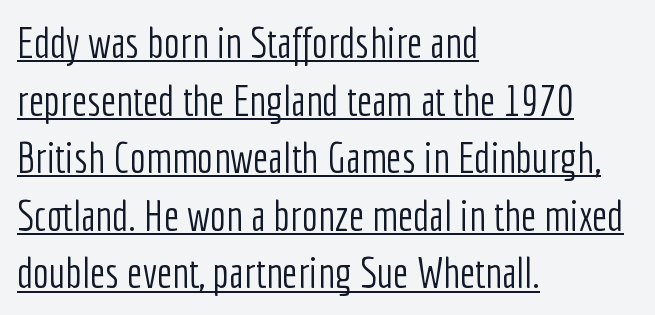
Q: Is the text bold? A: No.
Q: Is the text italic (slanted)? A: No, it is upright.
Q: Is the typeface a serif or a sans-serif typeface? A: Sans-serif.
Q: Is the text underlined? A: Yes.
Q: How is the paragraph aligned? A: Left-aligned.
Q: Is the spacing between letters normal or unusually wide? A: Normal.
Q: Is the spacing between lines tight, normal or loose? A: Normal.
Q: Width (condensed, normal, or wide)? A: Condensed.
Q: Stroke contrast? A: Low.
Q: x-height? A: Medium.
Q: Monospaced? A: No.
